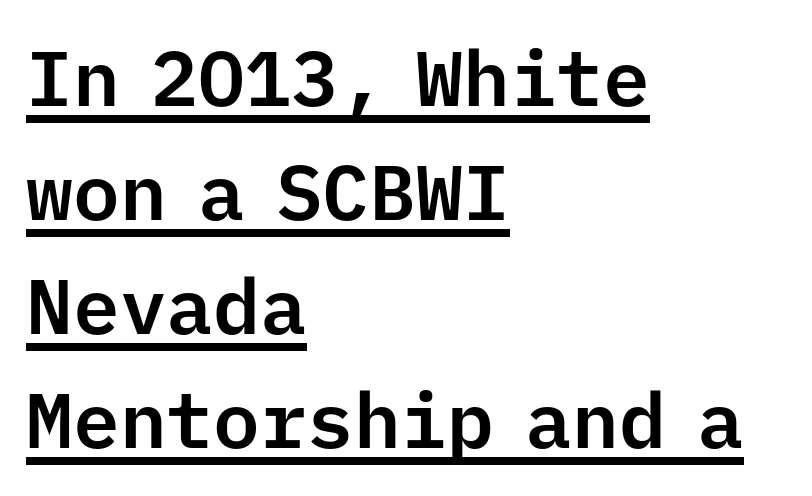
Q: Is the text italic (slanted)? A: No, it is upright.
Q: Is the typeface a serif or a sans-serif typeface? A: Sans-serif.
Q: Is the text underlined? A: Yes.
Q: How is the paragraph aligned? A: Left-aligned.
Q: Is the spacing between letters normal or unusually wide? A: Normal.
Q: Is the spacing between lines tight, normal or loose? A: Normal.
Q: Width (condensed, normal, or wide)? A: Normal.
Q: Stroke contrast? A: Low.
Q: x-height? A: Medium.
Q: Monospaced? A: Yes.
